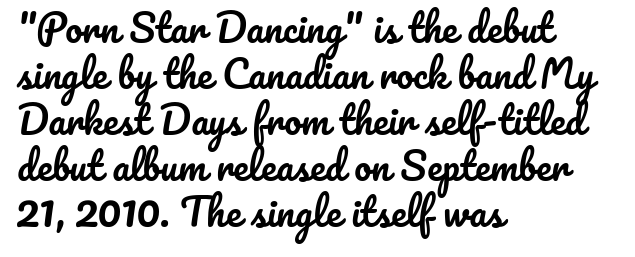
{"width": "normal", "stroke_contrast": "low", "x_height": "small", "monospaced": "no", "underline": "no", "align": "left", "line_spacing_ratio": 1.21, "letter_spacing": "normal", "letter_spacing_em": 0.0, "glyph_px": 38}
